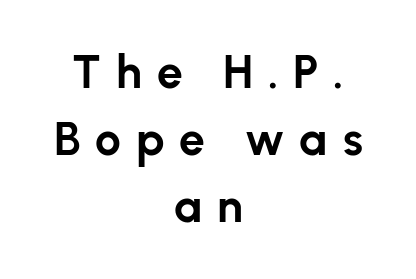
The image shows 46 px bold sans-serif type, upright; set centered, normal line spacing (1.46x), unusually wide letter spacing (+0.32 em), not underlined; low stroke contrast and a medium x-height.
